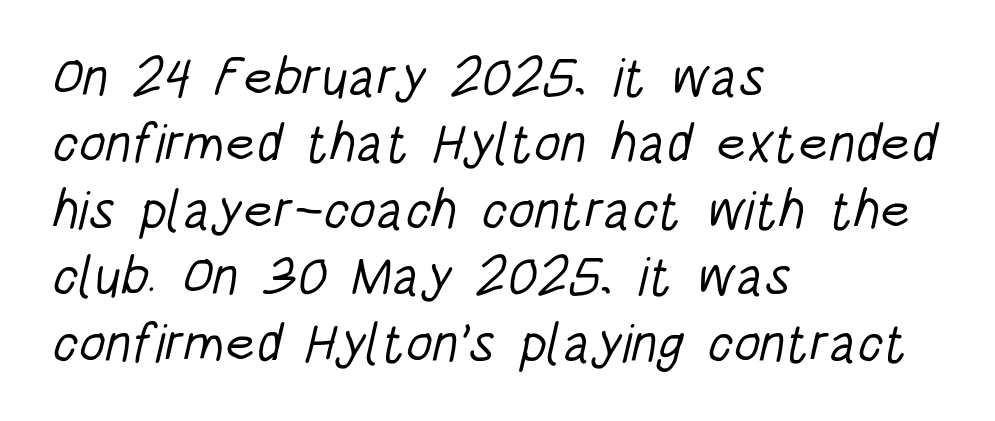
Q: Is the text bold? A: No.
Q: Is the typeface a serif or a sans-serif typeface? A: Sans-serif.
Q: Is the text underlined? A: No.
Q: How is the paragraph aligned? A: Left-aligned.
Q: Is the spacing between letters normal or unusually wide? A: Normal.
Q: Width (condensed, normal, or wide)? A: Condensed.
Q: Stroke contrast? A: Low.
Q: x-height? A: Large.
Q: Monospaced? A: No.
